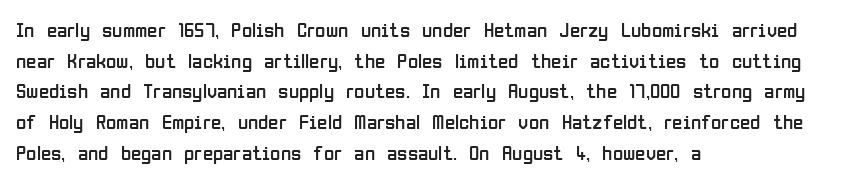
The strip under each line holds only bare page. The lines in this sample share a left origin and differ only in where they stop. The block of text has a typical density, with ordinary space between rows. A typesetter would call this zero additional tracking. Each stroke keeps to a modest, everyday thickness or less. Style check: upright.
